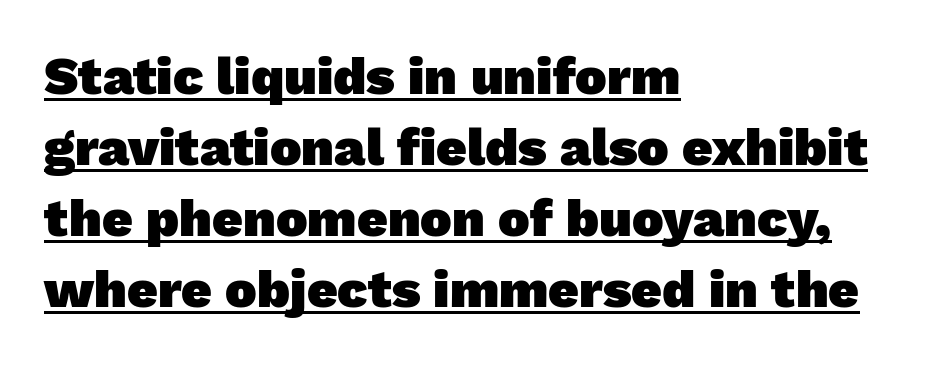
The tracking reads as untouched default to a designer's eye. Descenders here cross a horizontal rule under the line. The face used here is a sans, in the tradition of grotesques and geometrics. The lines are quadded left.
